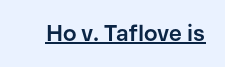
Q: Is the text bold? A: Yes.
Q: Is the text italic (slanted)? A: No, it is upright.
Q: Is the text underlined? A: Yes.
Q: Is the spacing between letters normal or unusually wide? A: Normal.
